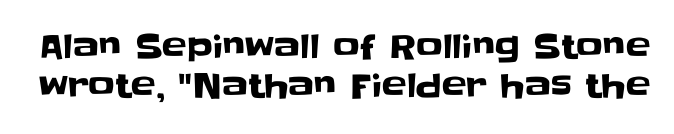
Q: Is the text italic (slanted)? A: No, it is upright.
Q: Is the typeface a serif or a sans-serif typeface? A: Sans-serif.
Q: Is the text underlined? A: No.
Q: Is the spacing between letters normal or unusually wide? A: Normal.
Q: Width (condensed, normal, or wide)? A: Normal.
Q: Stroke contrast? A: Low.
Q: x-height? A: Large.
Q: Monospaced? A: No.
